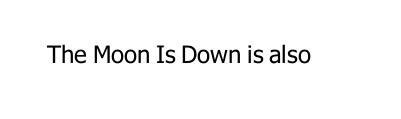
The image shows 24 px text type, upright; set normal letter spacing, not underlined.
